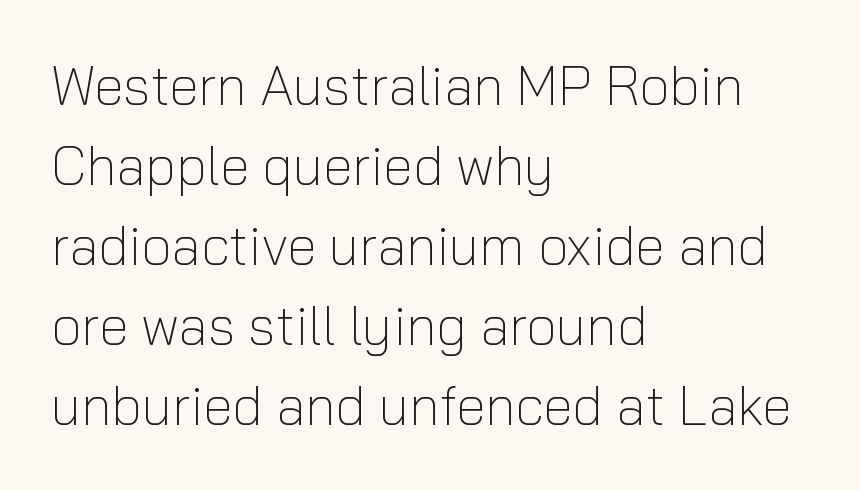
Q: Is the text bold? A: No.
Q: Is the text italic (slanted)? A: No, it is upright.
Q: Is the typeface a serif or a sans-serif typeface? A: Sans-serif.
Q: Is the text underlined? A: No.
Q: How is the paragraph aligned? A: Left-aligned.
Q: Is the spacing between letters normal or unusually wide? A: Normal.
Q: Is the spacing between lines tight, normal or loose? A: Normal.
Q: Width (condensed, normal, or wide)? A: Normal.
Q: Stroke contrast? A: Low.
Q: x-height? A: Medium.
Q: Monospaced? A: No.
